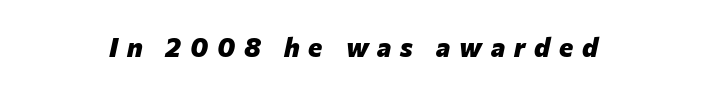
Students, this is bold: see how much ink each stroke carries. Check the space under the baseline: it is left empty. The tracking reads as deliberately expanded to a designer's eye. Italic: yes, the glyphs are oblique.
